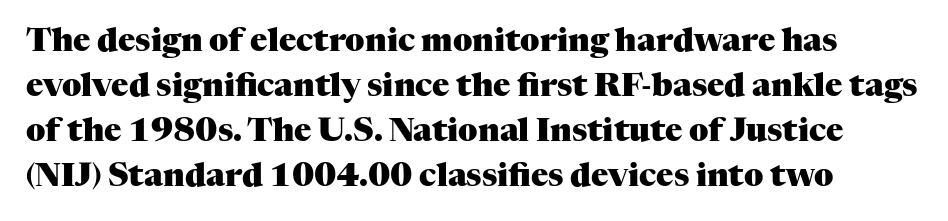
Q: Is the text bold? A: Yes.
Q: Is the text italic (slanted)? A: No, it is upright.
Q: Is the typeface a serif or a sans-serif typeface? A: Serif.
Q: Is the text underlined? A: No.
Q: Is the spacing between letters normal or unusually wide? A: Normal.
Q: Is the spacing between lines tight, normal or loose? A: Normal.
Q: Width (condensed, normal, or wide)? A: Normal.
Q: Stroke contrast? A: Medium.
Q: x-height? A: Medium.
Q: Monospaced? A: No.
